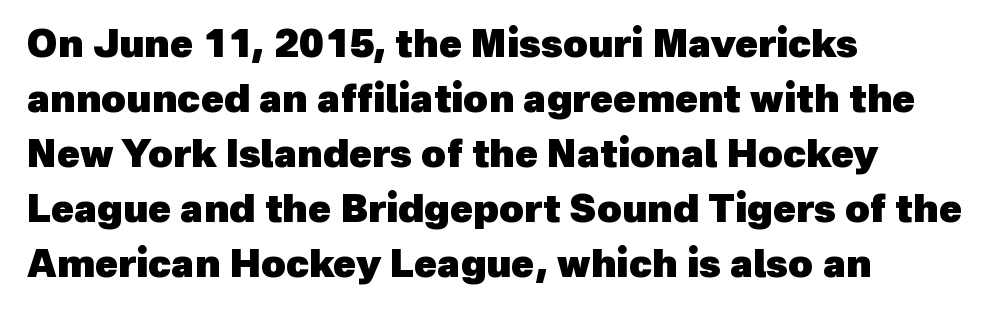
The image shows 38 px heavy sans-serif type; set left-aligned, normal line spacing (1.45x), normal letter spacing, not underlined; a medium x-height.
